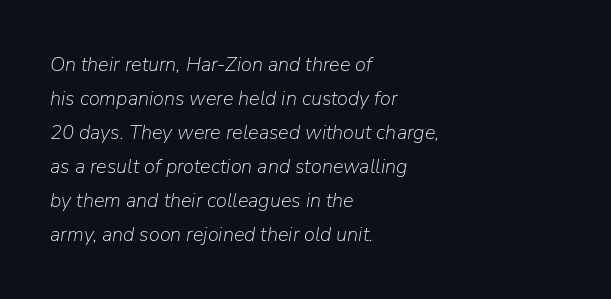
Q: Is the text bold? A: No.
Q: Is the text italic (slanted)? A: Yes, it leans right by about 9 degrees.
Q: Is the text underlined? A: No.
Q: How is the paragraph aligned? A: Left-aligned.
Q: Is the spacing between letters normal or unusually wide? A: Normal.
Q: Is the spacing between lines tight, normal or loose? A: Normal.
